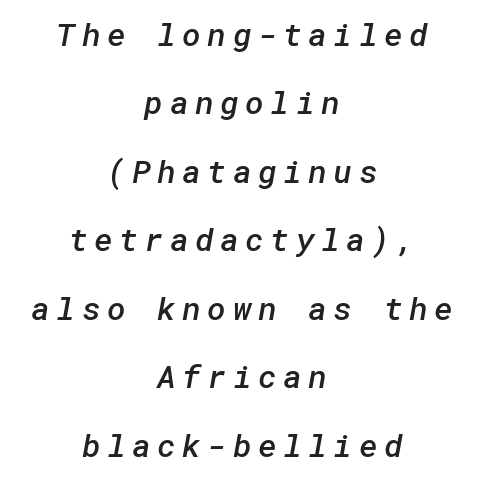
The image shows 32 px semibold sans-serif type; set centered, loose line spacing (2.14x), unusually wide letter spacing (+0.2 em), not underlined; low stroke contrast and a medium x-height.
